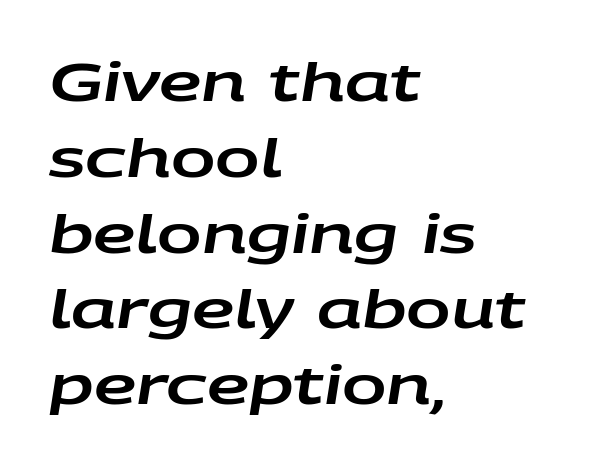
The image shows 53 px wide type, italic (leaning right); set left-aligned, normal line spacing (1.43x), normal letter spacing, not underlined; low stroke contrast and a large x-height.
